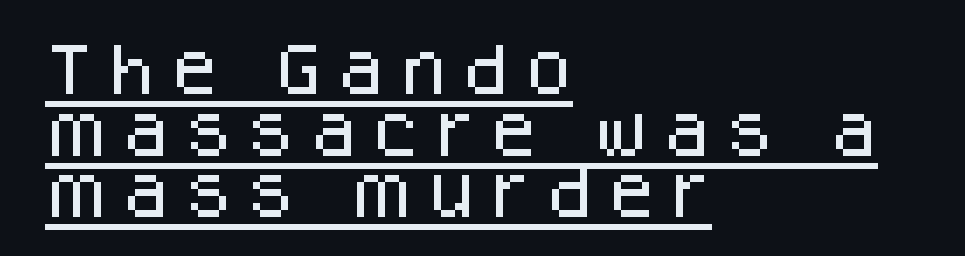
{"serif": "no", "italic": "no", "width": "normal", "stroke_contrast": "low", "x_height": "large", "monospaced": "no", "underline": "yes", "align": "left", "line_spacing": "tight", "line_spacing_ratio": 1.1, "letter_spacing": "wide", "letter_spacing_em": 0.24, "glyph_px": 56}
